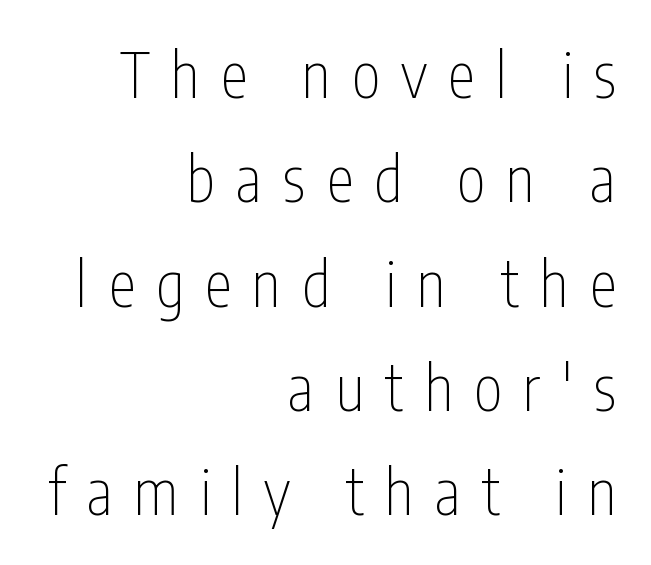
The image shows 61 px thin, condensed sans-serif type, upright; set right-aligned, line spacing 1.71x, unusually wide letter spacing (+0.35 em), not underlined; low stroke contrast and a medium x-height.
